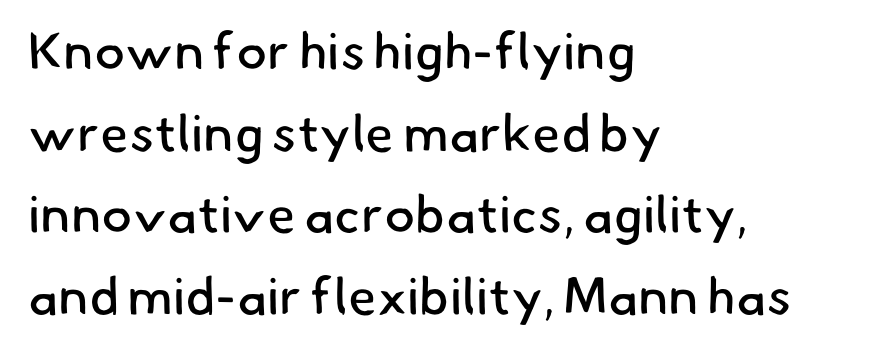
Q: Is the text bold? A: No.
Q: Is the typeface a serif or a sans-serif typeface? A: Sans-serif.
Q: Is the text underlined? A: No.
Q: How is the paragraph aligned? A: Left-aligned.
Q: Is the spacing between letters normal or unusually wide? A: Normal.
Q: Is the spacing between lines tight, normal or loose? A: Normal.
Q: Width (condensed, normal, or wide)? A: Normal.
Q: Stroke contrast? A: Low.
Q: x-height? A: Small.
Q: Monospaced? A: No.
